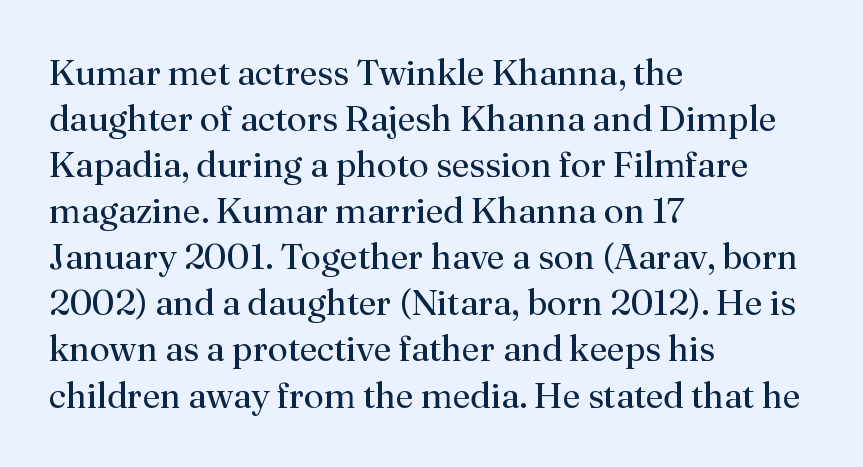
The image shows 36 px regular-weight serif type, upright; set left-aligned, normal line spacing (1.28x), normal letter spacing, not underlined; medium stroke contrast and a small x-height.
